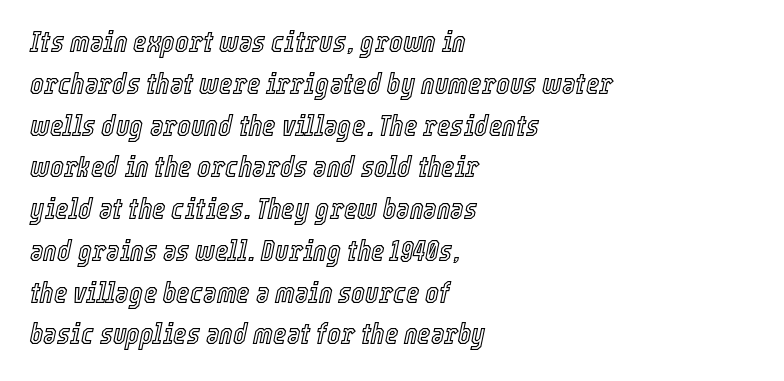
The image shows 29 px condensed type, italic (leaning right); set left-aligned, normal line spacing (1.44x), normal letter spacing, not underlined; a medium x-height.
